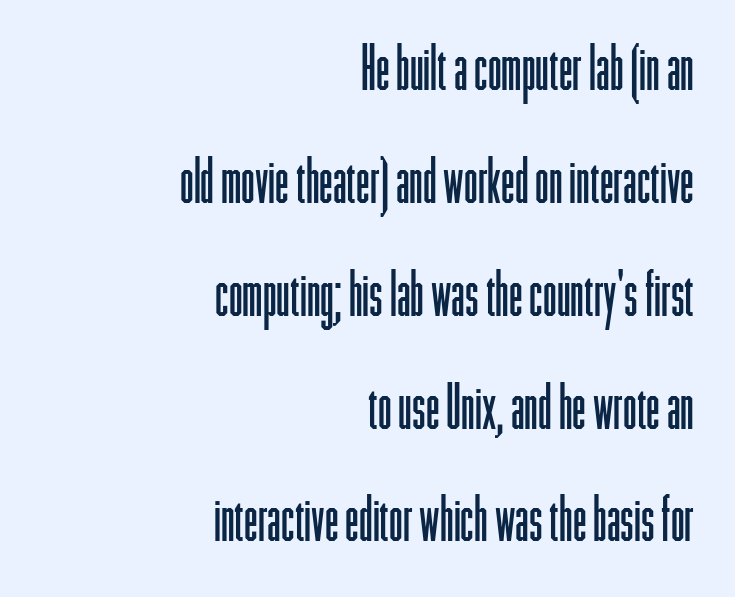
The image shows 62 px light, condensed sans-serif type, upright; set right-aligned, line spacing 1.82x, normal letter spacing, not underlined; low stroke contrast and a medium x-height.
